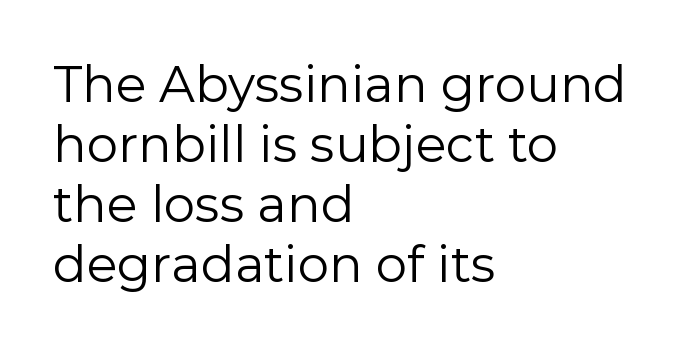
{"serif": "no", "italic": "no", "bold": "no", "weight": "regular", "width": "normal", "x_height": "medium", "monospaced": "no", "underline": "no", "align": "left", "line_spacing_ratio": 1.2, "letter_spacing": "normal", "letter_spacing_em": 0.0, "glyph_px": 50}
